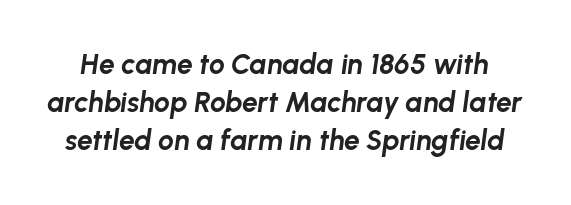
The image shows 28 px bold type, italic (leaning right); set normal line spacing (1.36x), normal letter spacing, not underlined; low stroke contrast and a medium x-height.
